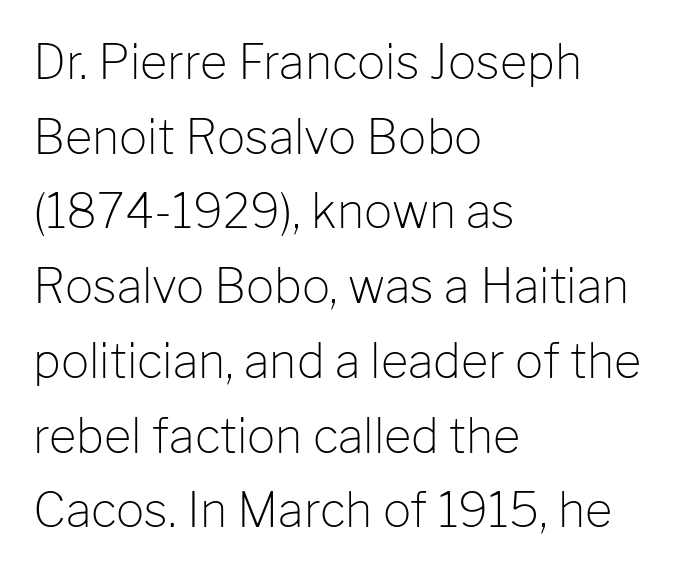
{"serif": "no", "italic": "no", "bold": "no", "weight": "light", "width": "normal", "stroke_contrast": "low", "x_height": "medium", "monospaced": "no", "underline": "no", "align": "left", "line_spacing": "normal", "line_spacing_ratio": 1.59, "letter_spacing": "normal", "letter_spacing_em": 0.0, "glyph_px": 47}
